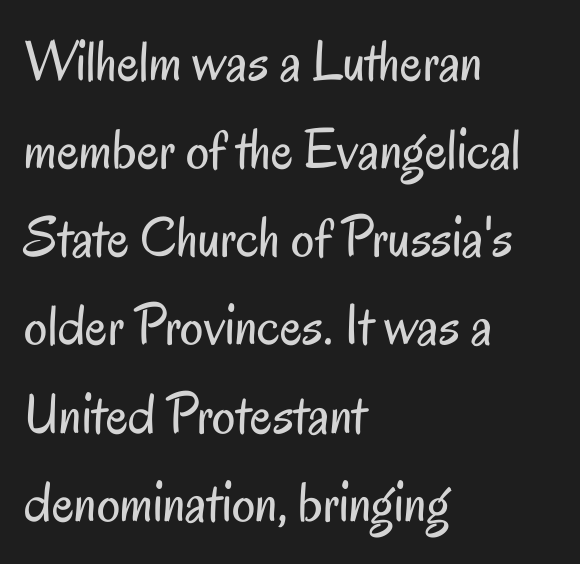
The image shows 58 px regular-weight, condensed sans-serif type, upright; set left-aligned, normal line spacing (1.52x), normal letter spacing, not underlined; low stroke contrast and a small x-height.
